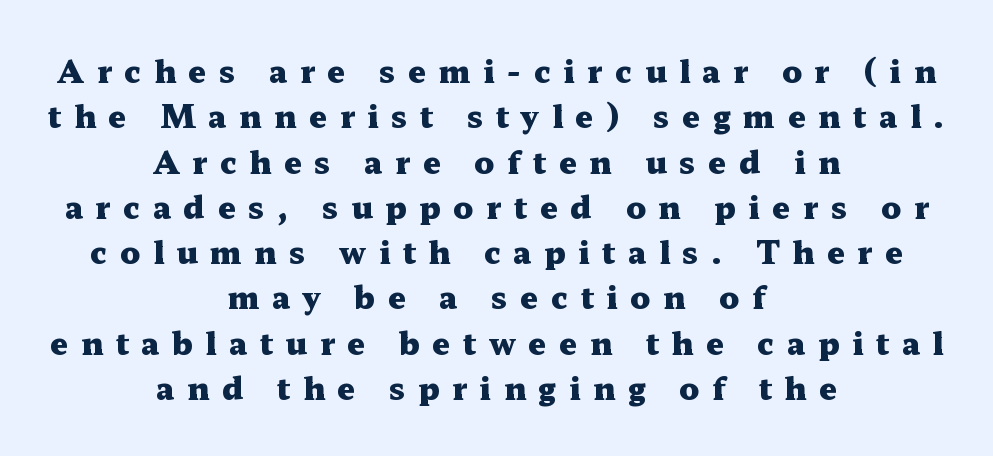
Q: Is the text bold? A: Yes.
Q: Is the text italic (slanted)? A: No, it is upright.
Q: Is the typeface a serif or a sans-serif typeface? A: Serif.
Q: Is the text underlined? A: No.
Q: How is the paragraph aligned? A: Centered.
Q: Is the spacing between letters normal or unusually wide? A: Unusually wide.
Q: Is the spacing between lines tight, normal or loose? A: Normal.
Q: Width (condensed, normal, or wide)? A: Wide.
Q: Stroke contrast? A: Medium.
Q: x-height? A: Medium.
Q: Monospaced? A: No.
